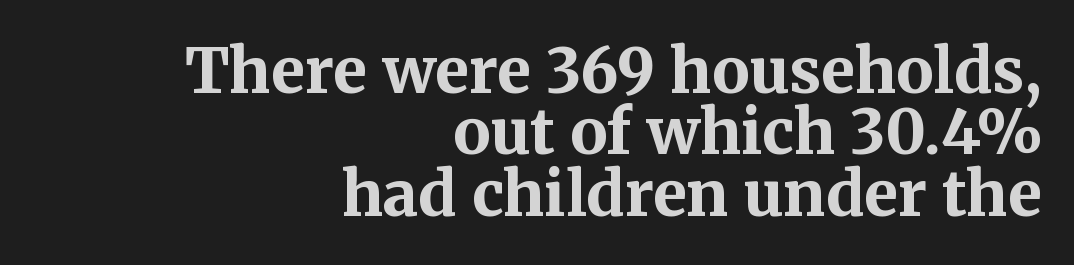
Does the type have serifs? Yes, each stem ends in a small foot. If you drew a ruler down the right edge, every line would touch it. Character widths vary here, with narrow letters taking less room than wide ones. Letter spacing: default. Summary of vertical rhythm: compact, with narrow interline spacing.
